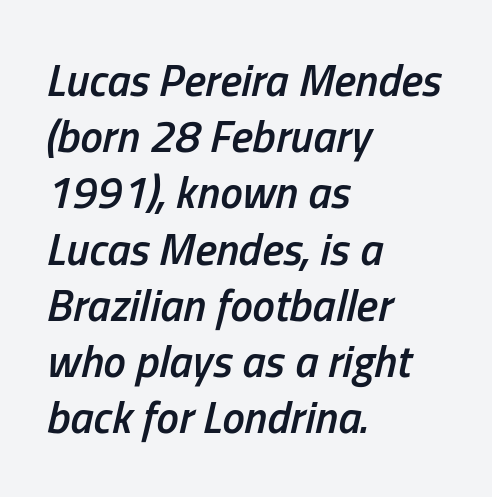
{"italic": "yes", "lean": "right", "slant_degrees": 13, "bold": "semi", "weight": "semibold", "width": "condensed", "stroke_contrast": "low", "x_height": "medium", "monospaced": "no", "underline": "no", "align": "left", "line_spacing": "normal", "line_spacing_ratio": 1.25, "letter_spacing": "normal", "letter_spacing_em": 0.0, "glyph_px": 45}
